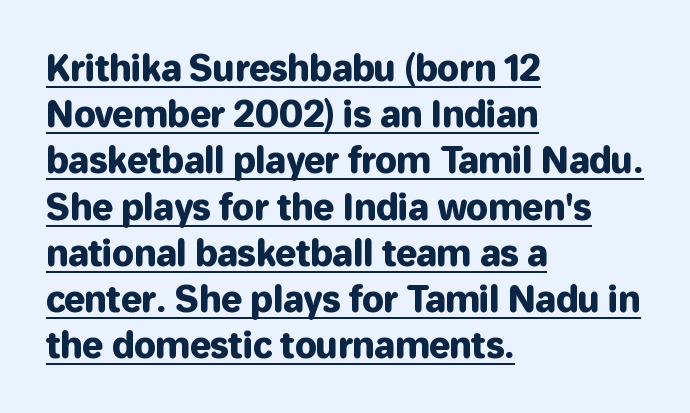
The image shows 35 px sans-serif type, upright; set left-aligned, normal line spacing (1.32x), normal letter spacing, underlined; low stroke contrast and a medium x-height.
